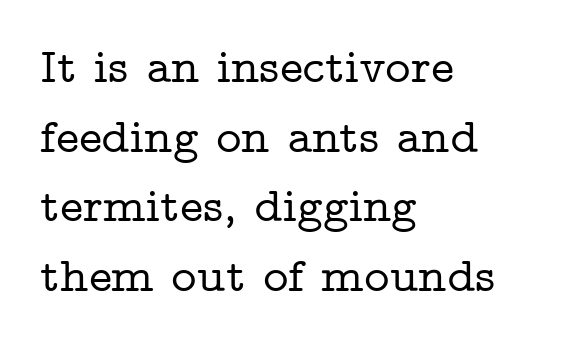
Q: Is the text italic (slanted)? A: No, it is upright.
Q: Is the typeface a serif or a sans-serif typeface? A: Serif.
Q: Is the text underlined? A: No.
Q: How is the paragraph aligned? A: Left-aligned.
Q: Is the spacing between letters normal or unusually wide? A: Normal.
Q: Is the spacing between lines tight, normal or loose? A: Normal.
Q: Width (condensed, normal, or wide)? A: Wide.
Q: Stroke contrast? A: Low.
Q: x-height? A: Medium.
Q: Monospaced? A: No.
